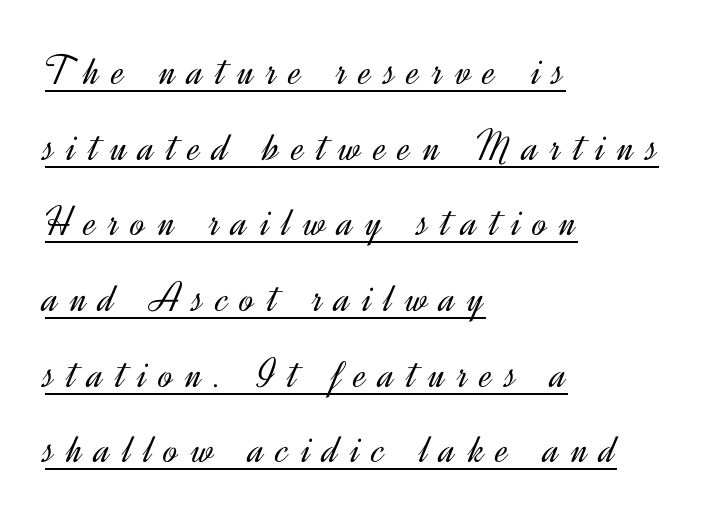
Q: Is the text bold? A: No.
Q: Is the text italic (slanted)? A: Yes.
Q: Is the typeface a serif or a sans-serif typeface? A: Sans-serif.
Q: Is the text underlined? A: Yes.
Q: How is the paragraph aligned? A: Left-aligned.
Q: Is the spacing between letters normal or unusually wide? A: Unusually wide.
Q: Width (condensed, normal, or wide)? A: Normal.
Q: x-height? A: Small.
Q: Monospaced? A: No.
